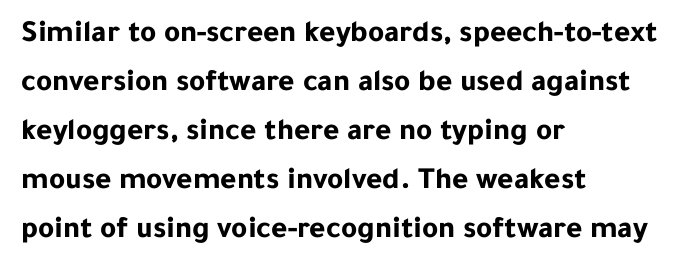
The image shows 31 px bold sans-serif type, upright; set left-aligned, normal line spacing (1.58x), normal letter spacing, not underlined; low stroke contrast and a medium x-height.
